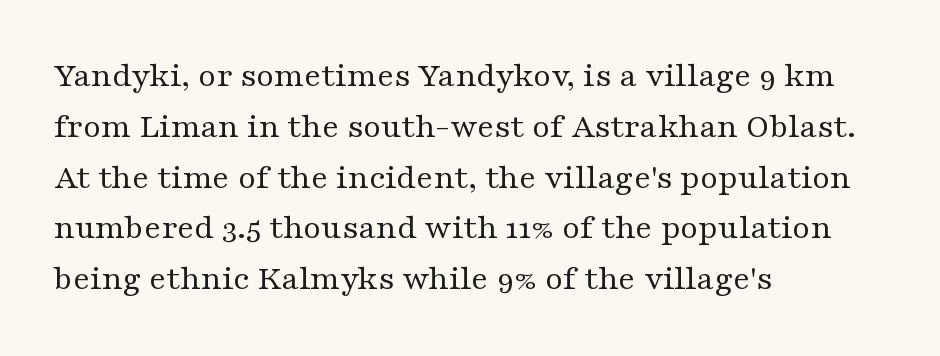
You can tell from the footed stems that serif type was used. This sample is left-justified, so line endings fall wherever the words run out. The typeface has the unassuming heft of standard copy or less. A typesetter would call this proportional, since set widths differ per character. Descenders are the only things crossing below the line.
